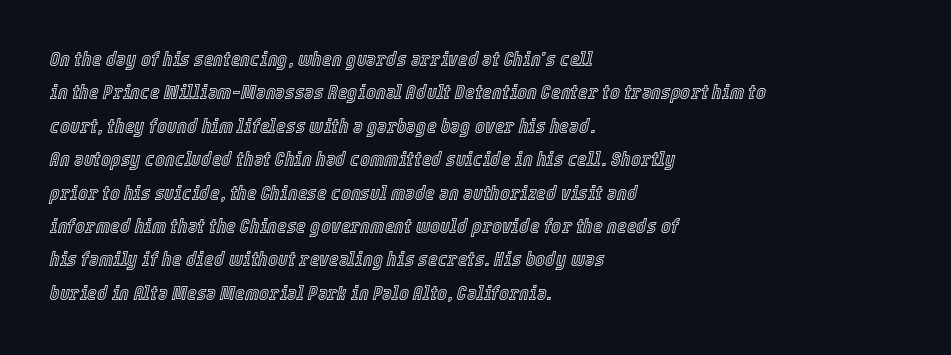
Bare-footed words on every line. The letters are slanted; this is an italic face. The space between consecutive lines is moderate. Tracking here is standard; glyphs follow each other at the usual distance. The lines in this sample share a left origin and differ only in where they stop.
